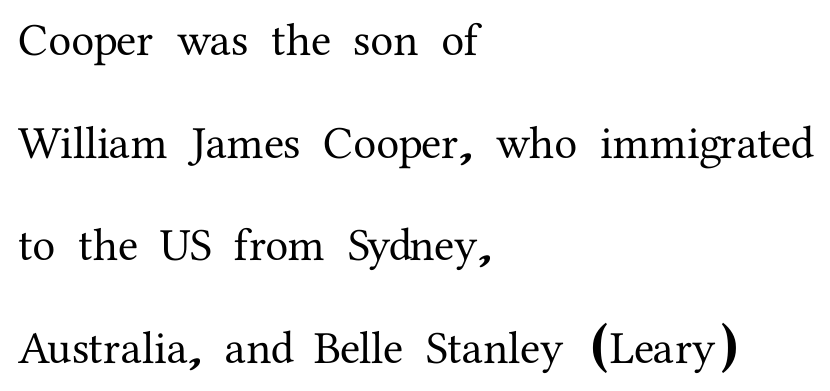
Q: Is the text italic (slanted)? A: No, it is upright.
Q: Is the typeface a serif or a sans-serif typeface? A: Serif.
Q: Is the text underlined? A: No.
Q: How is the paragraph aligned? A: Left-aligned.
Q: Is the spacing between letters normal or unusually wide? A: Normal.
Q: Is the spacing between lines tight, normal or loose? A: Loose.
Q: Width (condensed, normal, or wide)? A: Normal.
Q: Stroke contrast? A: Medium.
Q: x-height? A: Medium.
Q: Monospaced? A: No.
